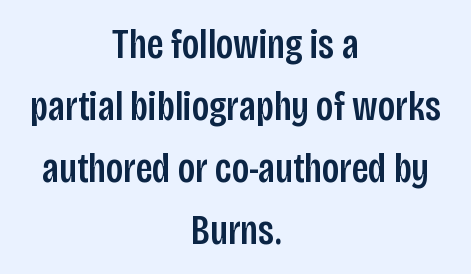
{"serif": "no", "italic": "no", "width": "condensed", "stroke_contrast": "low", "x_height": "large", "monospaced": "no", "underline": "no", "align": "center", "line_spacing": "normal", "line_spacing_ratio": 1.44, "letter_spacing": "normal", "letter_spacing_em": 0.0, "glyph_px": 43}
